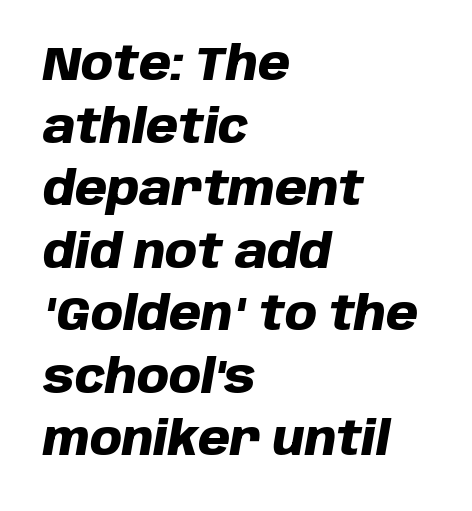
The face used here is proportionally spaced, like ordinary book or web type. You could call the tracking neutral — neither tight nor loose. The paragraph has a hard left edge and a soft right edge. Anything drawn beneath the words? Only blank space. Style check: oblique.
